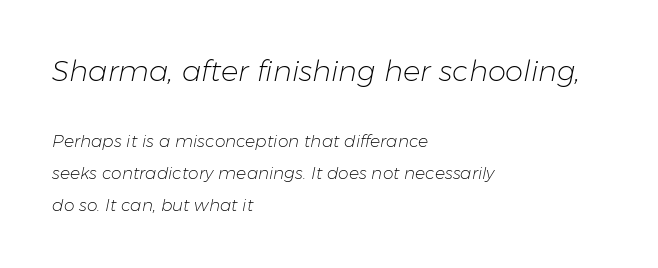
{"italic": "yes", "lean": "right", "slant_degrees": 11, "bold": "no", "weight": "light", "width": "normal", "stroke_contrast": "low", "x_height": "medium", "monospaced": "no", "underline": "no", "align": "left", "line_spacing_ratio": 1.88, "letter_spacing": "normal", "letter_spacing_em": 0.0, "larger_block": "first", "size_ratio": 1.71, "glyph_px": 29}
